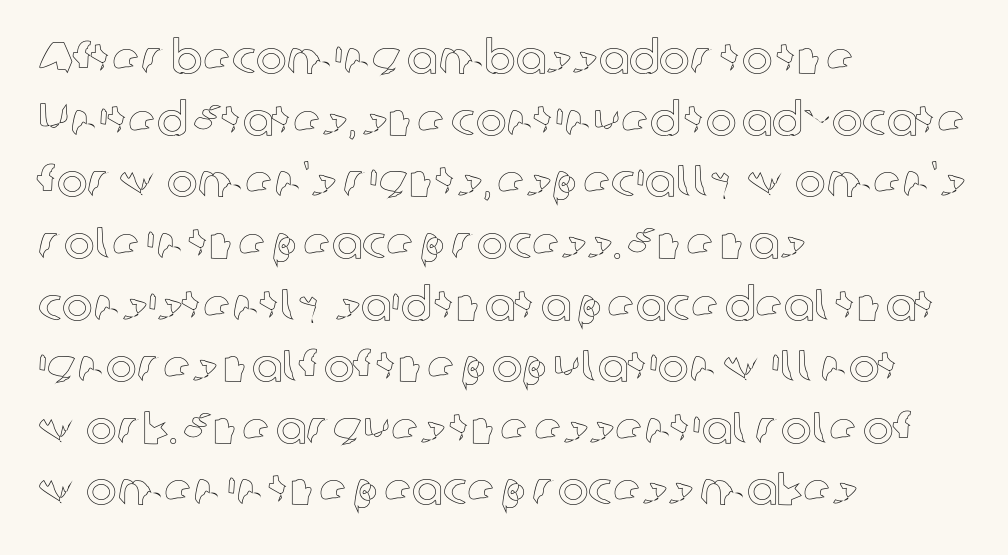
The image shows 46 px text type, upright; set left-aligned, normal line spacing (1.34x), normal letter spacing, not underlined; a medium x-height.
